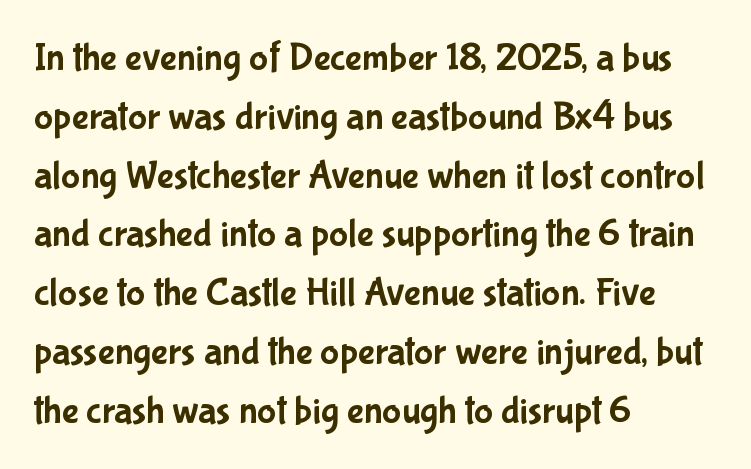
Q: Is the text italic (slanted)? A: No, it is upright.
Q: Is the typeface a serif or a sans-serif typeface? A: Sans-serif.
Q: Is the text underlined? A: No.
Q: How is the paragraph aligned? A: Left-aligned.
Q: Is the spacing between letters normal or unusually wide? A: Normal.
Q: Is the spacing between lines tight, normal or loose? A: Normal.
Q: Width (condensed, normal, or wide)? A: Condensed.
Q: Stroke contrast? A: Low.
Q: x-height? A: Medium.
Q: Monospaced? A: No.
